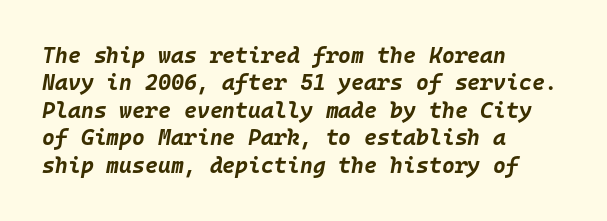
Q: Is the text bold? A: Yes.
Q: Is the text italic (slanted)? A: Yes, it leans right by about 10 degrees.
Q: Is the text underlined? A: No.
Q: How is the paragraph aligned? A: Left-aligned.
Q: Is the spacing between letters normal or unusually wide? A: Normal.
Q: Is the spacing between lines tight, normal or loose? A: Normal.
